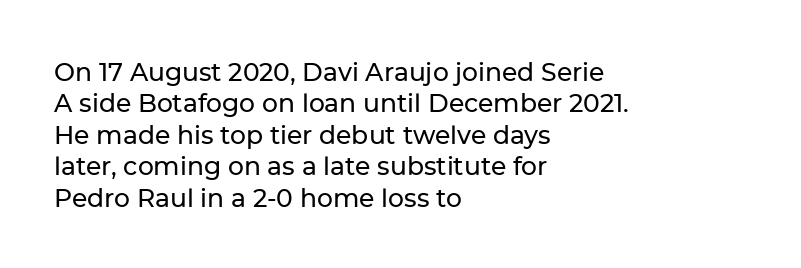
The space directly below the letters is spotless. Whoever set this chose a conventional vertical rhythm. The typesetter chose a ragged-right arrangement here. Posture: straight, roman, zero tilt. Standard letterfit; no display-style spreading of the glyphs.
